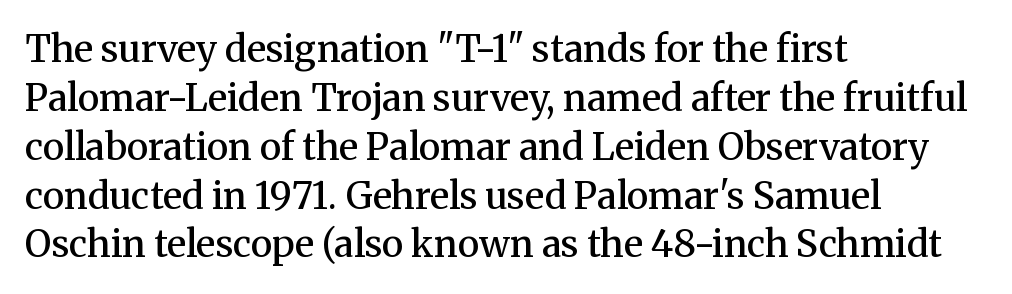
The face used here is a semibold: visibly heavier than regular, lighter than bold. Tracking value appears to be zero — textbook default spacing. The gap between lines stays unmarked. Characters remain perfectly vertical along every line.
